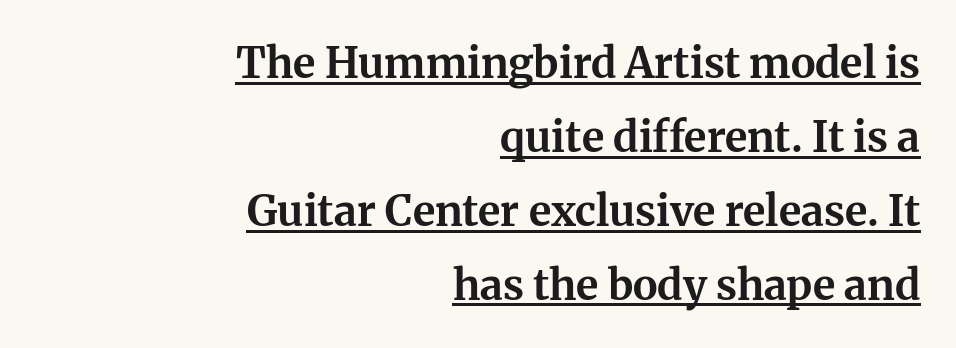
The ragged edge is on the left, which tells us the setting is flush right. Little horizontal feet cap the strokes, marking this as serif type. Honestly, the letter spacing is just normal — you wouldn't notice it. You can see a thin bar hugging the bottom of the glyphs.
